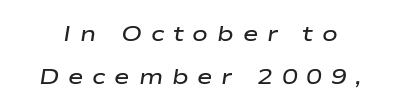
Inter-character spacing is expanded well beyond the font's built-in metrics. The lettering tilts uniformly, giving the passage an italic look. Does the weight exceed regular? Yes, but only to semibold. Honestly, the rows look like they've been pulled way apart. The gap between lines stays unmarked.
